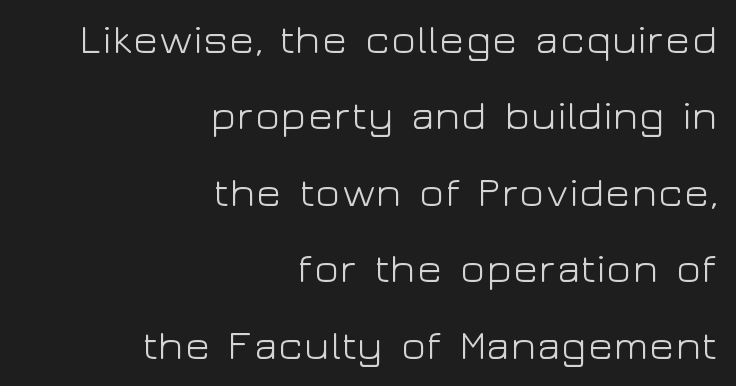
Q: Is the text bold? A: No.
Q: Is the text italic (slanted)? A: No, it is upright.
Q: Is the typeface a serif or a sans-serif typeface? A: Sans-serif.
Q: Is the text underlined? A: No.
Q: How is the paragraph aligned? A: Right-aligned.
Q: Is the spacing between letters normal or unusually wide? A: Normal.
Q: Width (condensed, normal, or wide)? A: Wide.
Q: Stroke contrast? A: Low.
Q: x-height? A: Medium.
Q: Monospaced? A: No.
